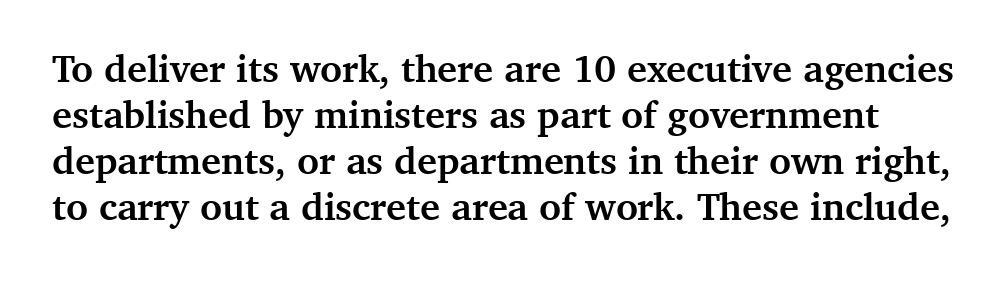
A typesetter would call this proportional, since set widths differ per character. Unlike italic type, these characters show no tilt at all. Look at the stroke-to-counter ratio: heavy, a bold. The specimen omits any rule beneath the text block's lines. Default kerning and tracking; the words read as compact shapes. Does the type have serifs? Yes, each stem ends in a small foot.
